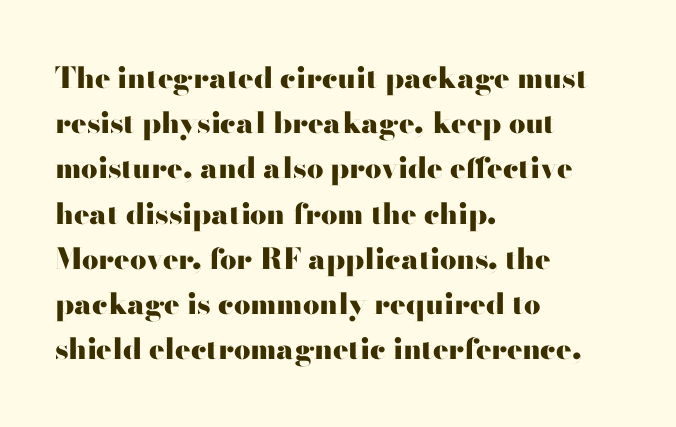
{"serif": "no", "italic": "no", "bold": "yes", "weight": "heavy", "width": "wide", "stroke_contrast": "high", "x_height": "small", "monospaced": "no", "underline": "no", "align": "left", "line_spacing": "normal", "line_spacing_ratio": 1.56, "letter_spacing": "normal", "letter_spacing_em": 0.0, "glyph_px": 29}
